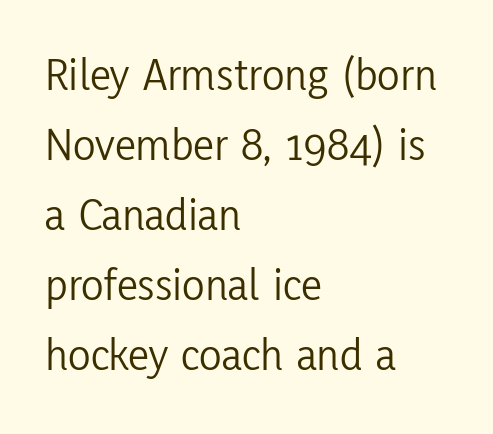
The image shows 47 px light, condensed sans-serif type, upright; set left-aligned, normal line spacing (1.49x), normal letter spacing, not underlined; low stroke contrast and a medium x-height.
